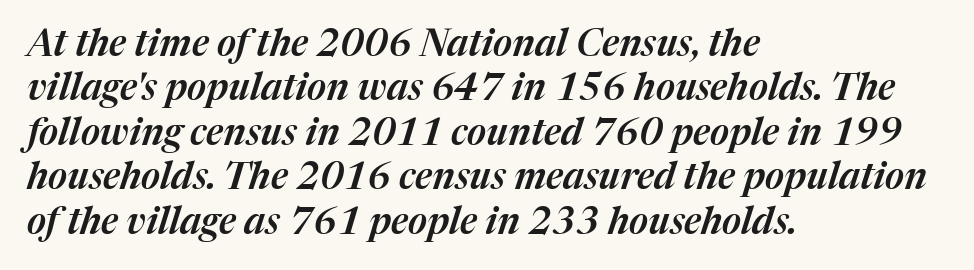
The image shows 37 px text type, italic (leaning right); set left-aligned, line spacing 1.2x, normal letter spacing, not underlined; medium stroke contrast and a medium x-height.
